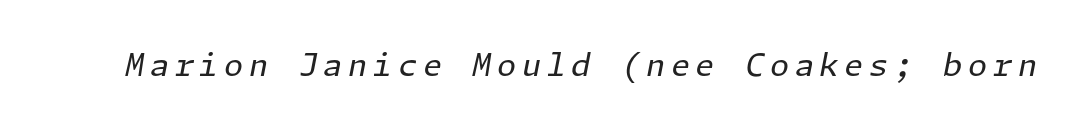
The image shows 31 px regular-weight type, italic (leaning right); set not underlined; low stroke contrast and a medium x-height.
